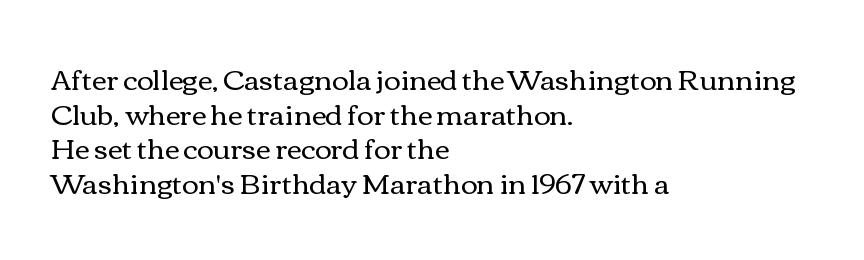
{"italic": "no", "bold": "no", "weight": "regular", "width": "wide", "stroke_contrast": "medium", "x_height": "medium", "monospaced": "no", "underline": "no", "align": "left", "line_spacing_ratio": 1.24, "letter_spacing": "normal", "letter_spacing_em": 0.0, "glyph_px": 28}
